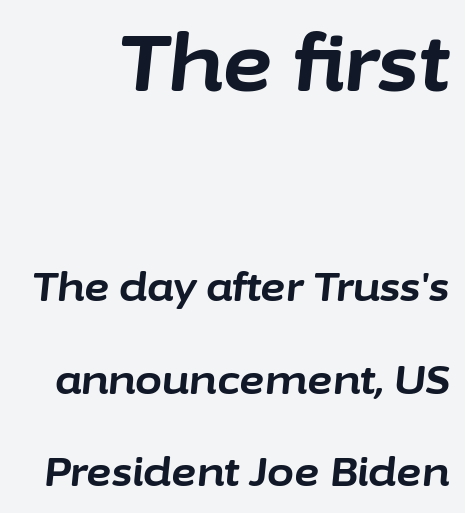
The image shows 78 px bold type, italic (leaning right); set loose line spacing (2.37x), normal letter spacing, not underlined; the first (top) block is 2.0x larger; low stroke contrast and a medium x-height.
